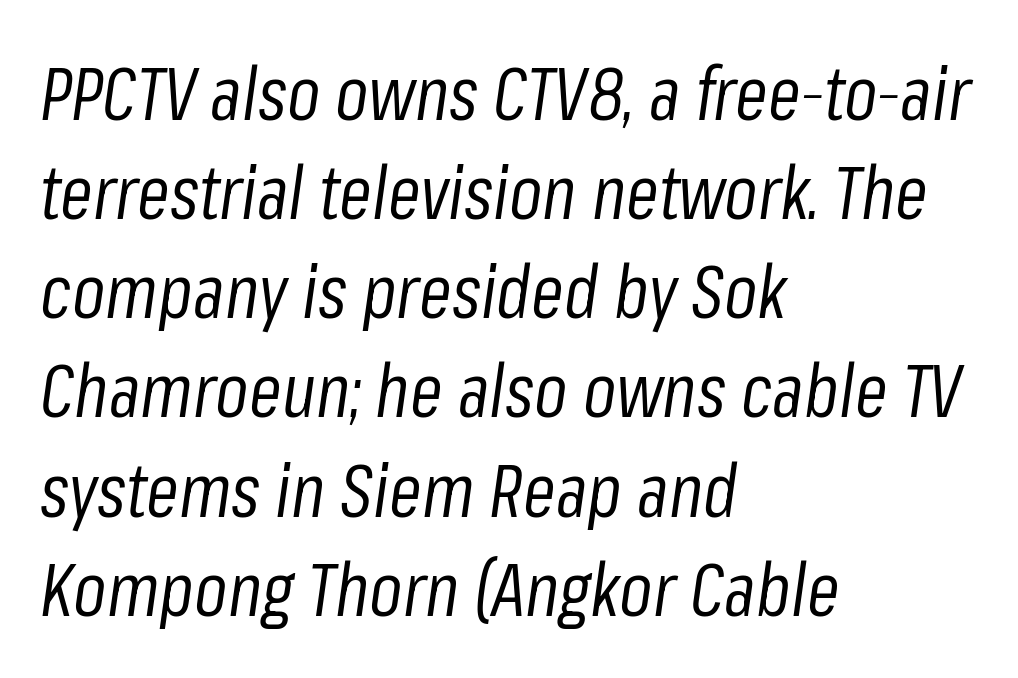
The image shows 74 px regular-weight, condensed type, italic (leaning right); set left-aligned, normal line spacing (1.34x), normal letter spacing, not underlined; low stroke contrast and a medium x-height.
